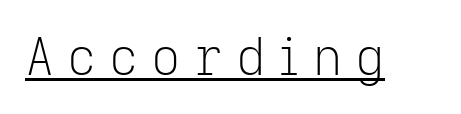
A roman cut, with each character standing at attention. These lines are rendered in a variable-pitch font. Honestly, the underline is the first thing you notice here. The letters are spread apart with noticeably loose tracking.
